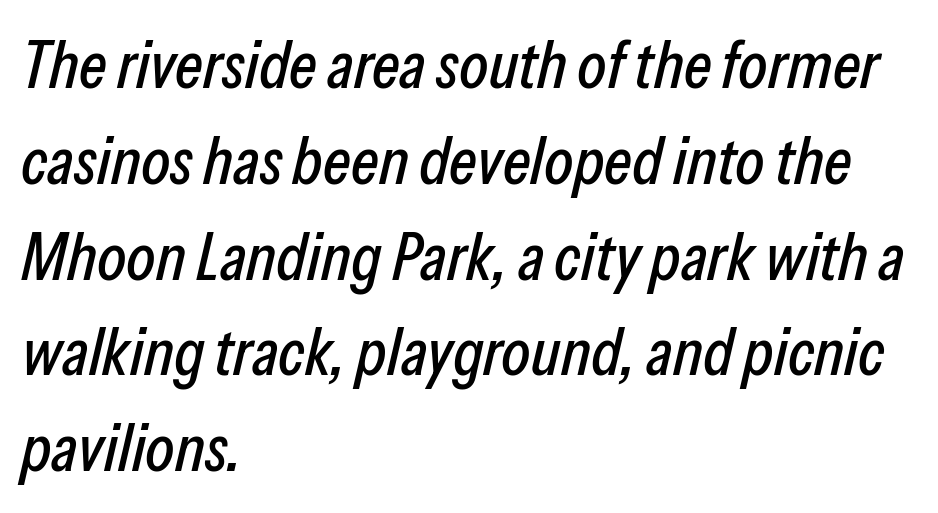
{"italic": "yes", "lean": "right", "slant_degrees": 13, "width": "condensed", "stroke_contrast": "low", "x_height": "medium", "monospaced": "no", "underline": "no", "align": "left", "line_spacing": "normal", "line_spacing_ratio": 1.43, "letter_spacing": "normal", "letter_spacing_em": 0.0, "glyph_px": 67}
